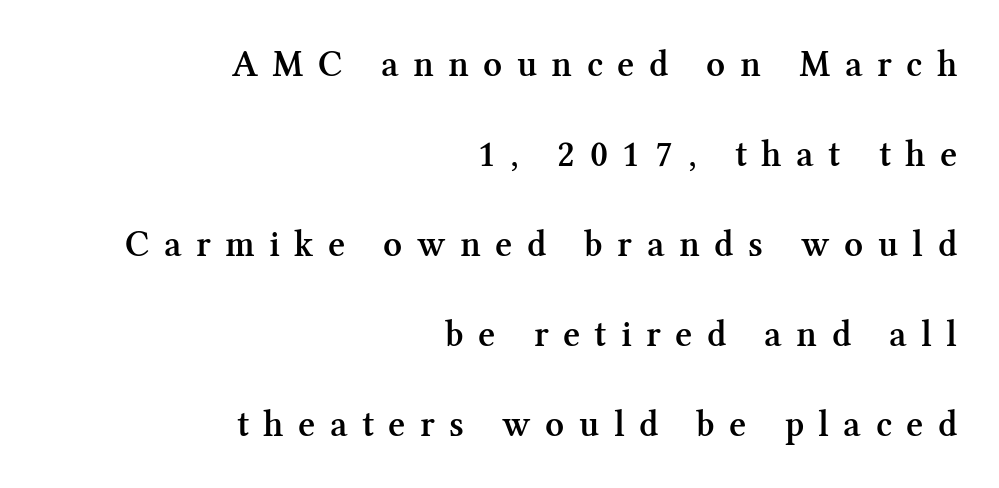
Q: Is the text bold? A: Semi-bold.
Q: Is the text italic (slanted)? A: No, it is upright.
Q: Is the typeface a serif or a sans-serif typeface? A: Serif.
Q: Is the text underlined? A: No.
Q: How is the paragraph aligned? A: Right-aligned.
Q: Is the spacing between letters normal or unusually wide? A: Unusually wide.
Q: Is the spacing between lines tight, normal or loose? A: Loose.
Q: Width (condensed, normal, or wide)? A: Normal.
Q: Stroke contrast? A: Medium.
Q: x-height? A: Medium.
Q: Monospaced? A: No.
